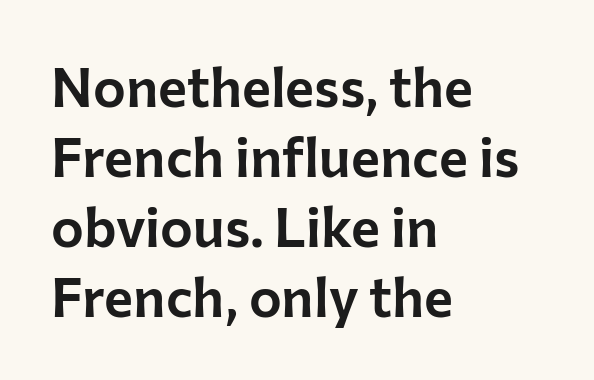
{"serif": "no", "italic": "no", "width": "normal", "stroke_contrast": "low", "x_height": "medium", "monospaced": "no", "underline": "no", "align": "left", "line_spacing": "normal", "line_spacing_ratio": 1.27, "letter_spacing": "normal", "letter_spacing_em": 0.0, "glyph_px": 55}
